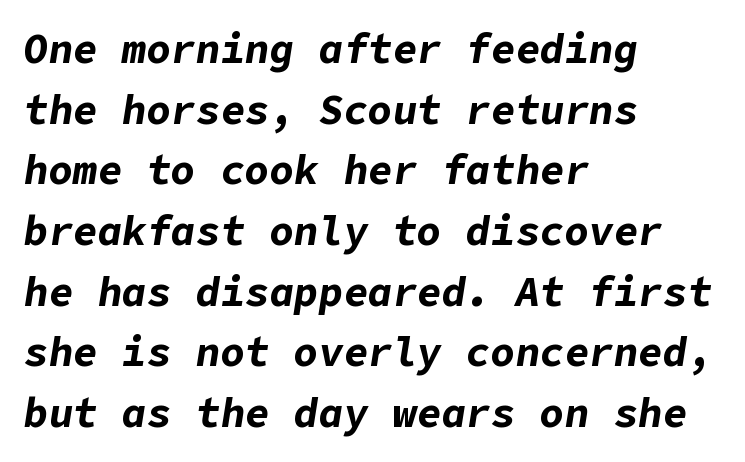
The image shows 41 px bold type, italic (leaning right); set left-aligned, normal line spacing (1.48x), normal letter spacing, not underlined; low stroke contrast and a medium x-height.
